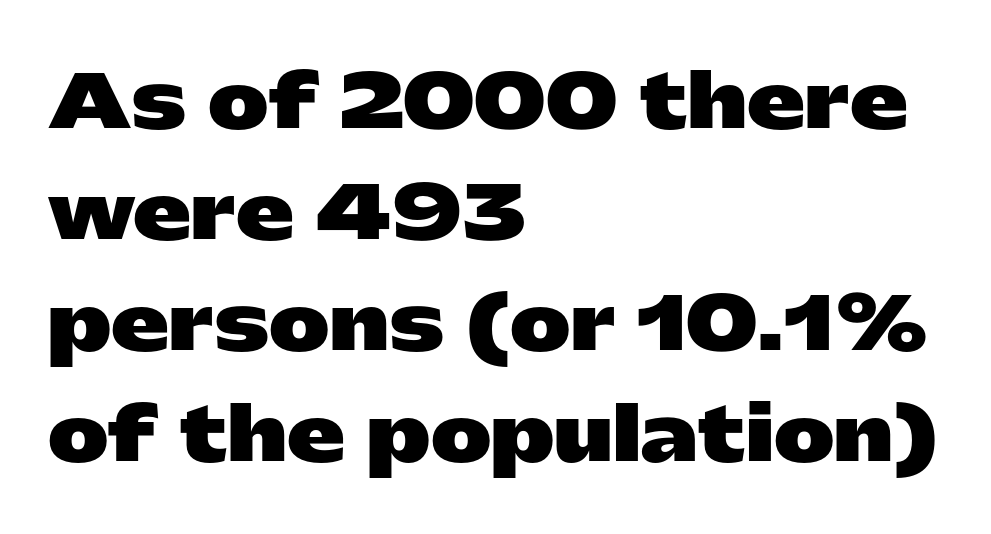
{"serif": "no", "italic": "no", "bold": "yes", "weight": "heavy", "width": "wide", "stroke_contrast": "low", "x_height": "medium", "monospaced": "no", "underline": "no", "align": "left", "line_spacing": "normal", "line_spacing_ratio": 1.52, "letter_spacing": "normal", "letter_spacing_em": 0.0, "glyph_px": 73}
